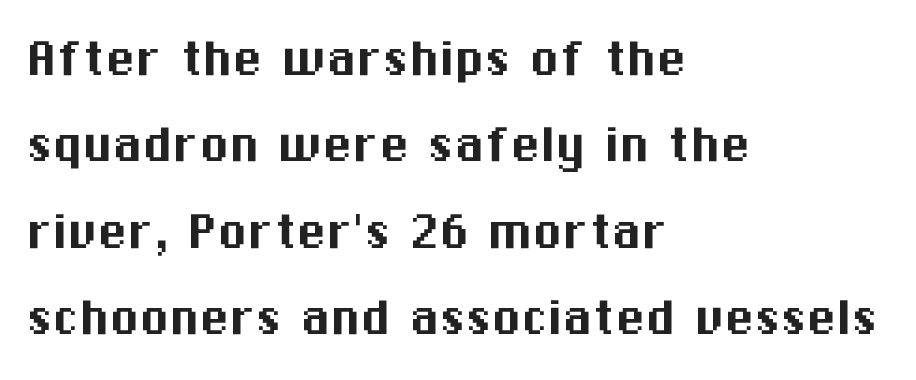
Leading: standard. Each letter keeps its own natural width here, so spacing adapts to shape. Examine the stroke ends and you'll find no serifs. How are the letters spaced? Ordinarily, with no added tracking. Visually the block forms a straight wall on the left and a jagged coastline on the right.
